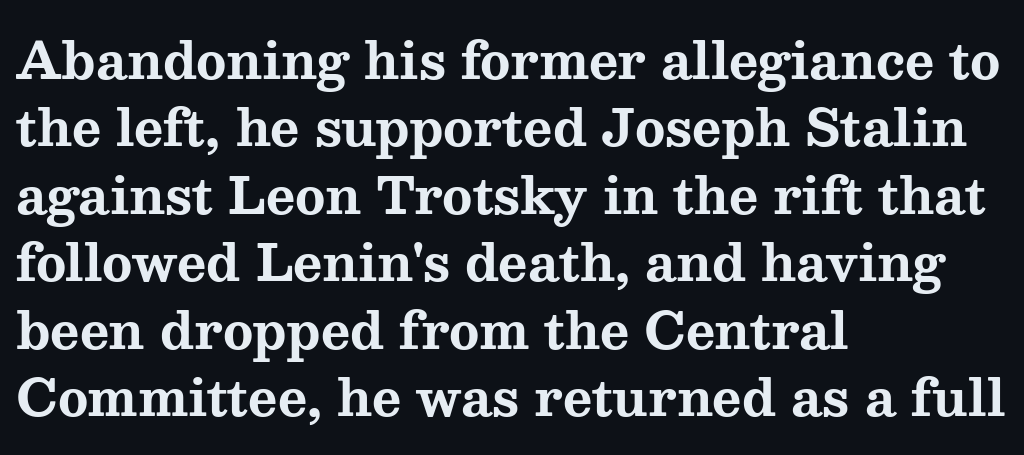
The image shows 50 px bold, wide serif type, upright; set left-aligned, normal line spacing (1.35x), normal letter spacing, not underlined; medium stroke contrast and a medium x-height.
